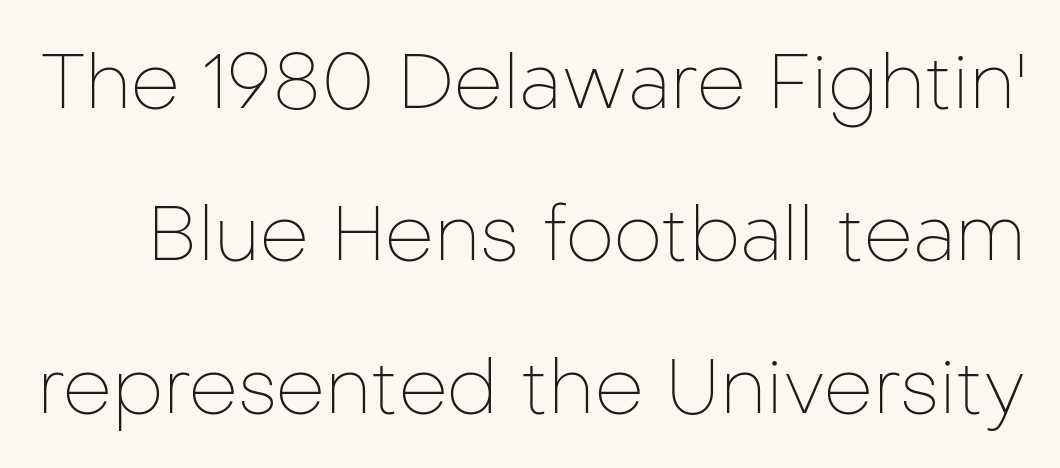
The image shows 77 px thin sans-serif type, upright; set loose line spacing (1.98x), normal letter spacing, not underlined; low stroke contrast and a medium x-height.
